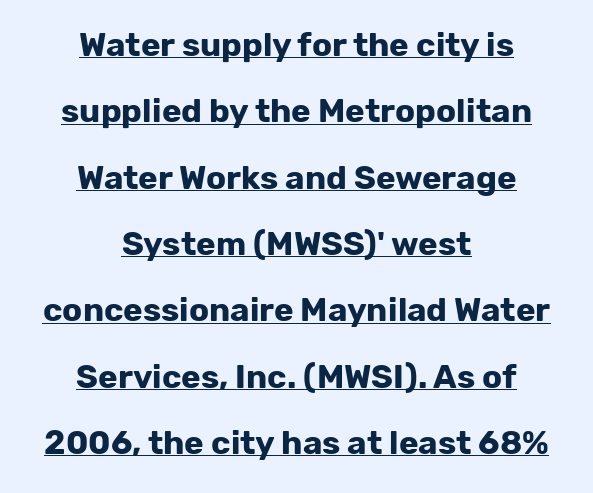
Emphasis is given by a line drawn under the lettering. These lines were composed using upright roman letters. The letters advance in unequal steps, a hallmark of proportional type. What's the leading like? Stretched, with rows far apart. I'd describe the lettering as bold — thick and assertive.
